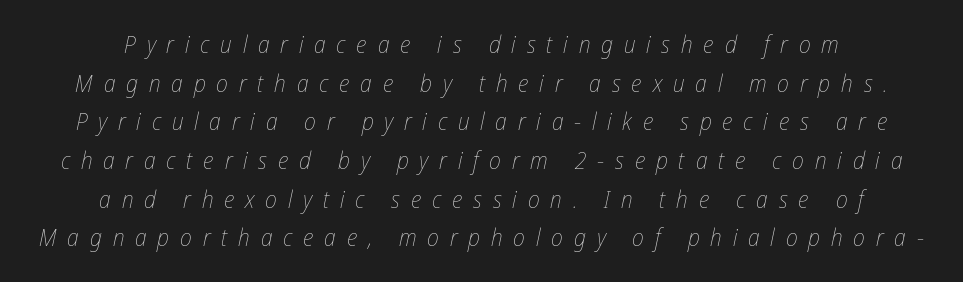
Leftover space on each line is divided equally before and after the words. The rendering uses a moderate line-height, typical for paragraphs. The face looks like a standard text weight, possibly lighter. Glance below the letters and you will spot only blank space. Words appear elongated and porous because spacing is wide.
